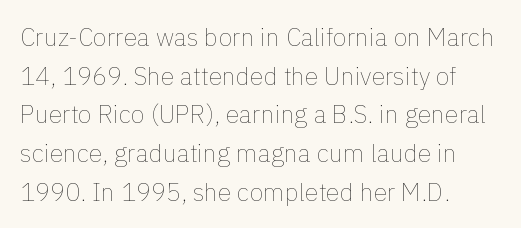
Q: Is the text bold? A: No.
Q: Is the text italic (slanted)? A: No, it is upright.
Q: Is the text underlined? A: No.
Q: How is the paragraph aligned? A: Left-aligned.
Q: Is the spacing between letters normal or unusually wide? A: Normal.
Q: Is the spacing between lines tight, normal or loose? A: Normal.
